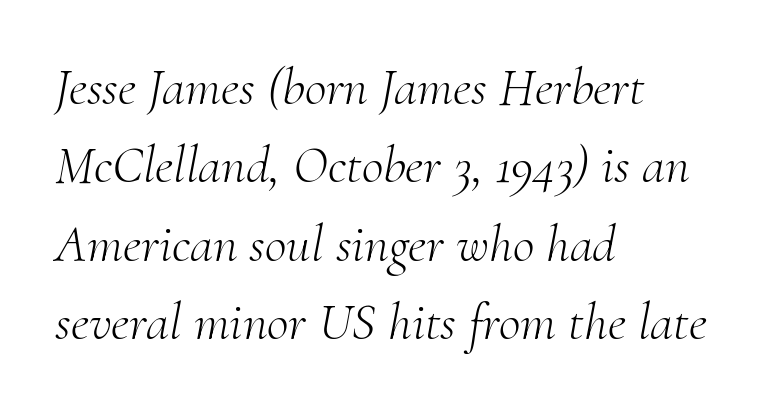
The image shows 53 px light serif type, italic (leaning right); set left-aligned, normal line spacing (1.48x), normal letter spacing, not underlined; medium stroke contrast and a small x-height.
